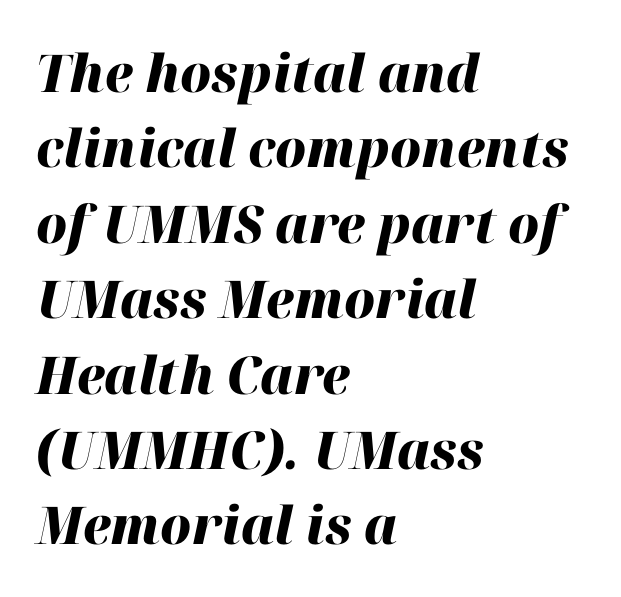
The image shows 52 px heavy type, italic (leaning right); set left-aligned, normal line spacing (1.45x), normal letter spacing, not underlined; high stroke contrast and a medium x-height.
